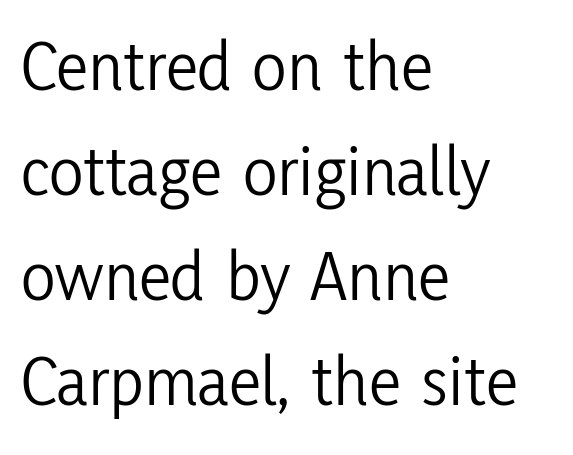
{"serif": "no", "italic": "no", "bold": "no", "weight": "light", "width": "condensed", "stroke_contrast": "low", "x_height": "medium", "monospaced": "no", "underline": "no", "align": "left", "line_spacing": "normal", "line_spacing_ratio": 1.46, "letter_spacing": "normal", "letter_spacing_em": 0.0, "glyph_px": 72}
